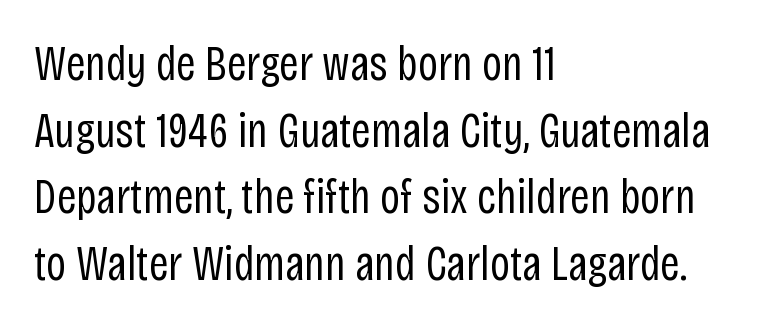
{"serif": "no", "italic": "no", "bold": "no", "weight": "regular", "width": "condensed", "stroke_contrast": "low", "x_height": "large", "monospaced": "no", "underline": "no", "align": "left", "line_spacing": "normal", "line_spacing_ratio": 1.36, "letter_spacing": "normal", "letter_spacing_em": 0.0, "glyph_px": 49}
